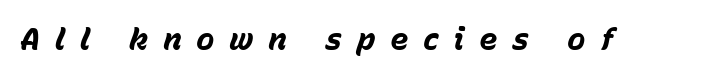
Q: Is the text bold? A: Yes.
Q: Is the text italic (slanted)? A: Yes, it leans right by about 15 degrees.
Q: Is the text underlined? A: No.
Q: Is the spacing between letters normal or unusually wide? A: Unusually wide.
Q: Width (condensed, normal, or wide)? A: Normal.
Q: Stroke contrast? A: Low.
Q: x-height? A: Medium.
Q: Monospaced? A: No.
